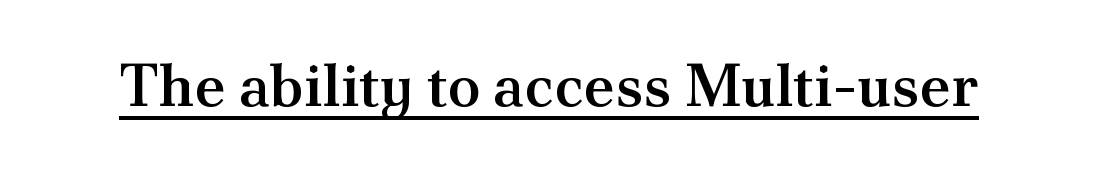
{"serif": "yes", "italic": "no", "bold": "semi", "weight": "semibold", "width": "normal", "stroke_contrast": "medium", "x_height": "small", "monospaced": "no", "underline": "yes", "letter_spacing": "normal", "letter_spacing_em": 0.0, "glyph_px": 60}
